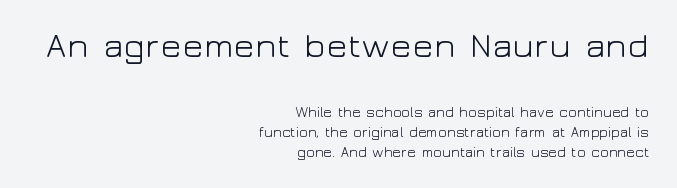
{"serif": "no", "italic": "no", "bold": "no", "weight": "light", "width": "wide", "stroke_contrast": "low", "x_height": "medium", "monospaced": "no", "underline": "no", "align": "right", "line_spacing": "normal", "line_spacing_ratio": 1.41, "letter_spacing": "normal", "letter_spacing_em": 0.0, "larger_block": "first", "size_ratio": 2.5, "glyph_px": 35}
